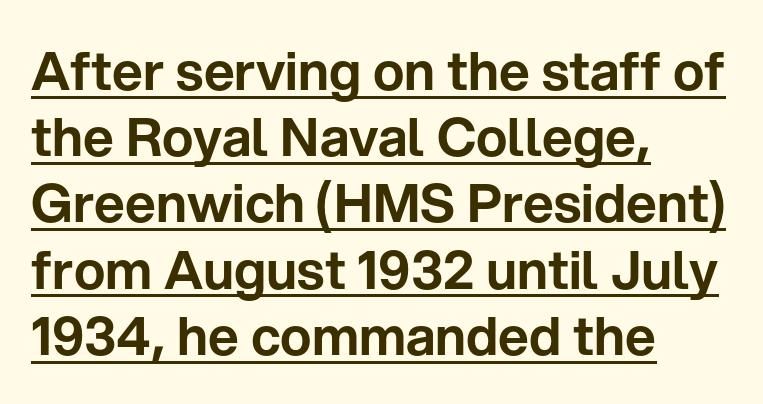
What's the leading like? Ordinary, nothing unusual. Caption: standard tracking, unaltered. A typesetter would label this face a sans. The passage is arranged the way most books set body copy — flush left.
